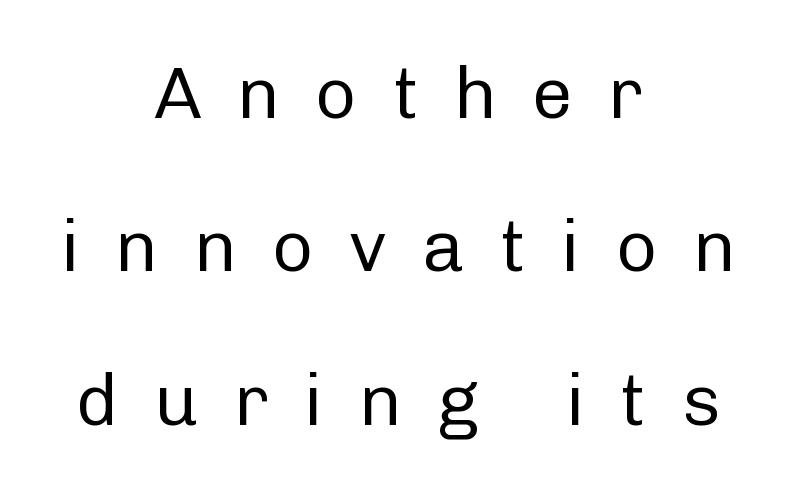
The image shows 72 px regular-weight sans-serif type, upright; set centered, loose line spacing (2.13x), unusually wide letter spacing (+0.49 em), not underlined; low stroke contrast and a medium x-height.
